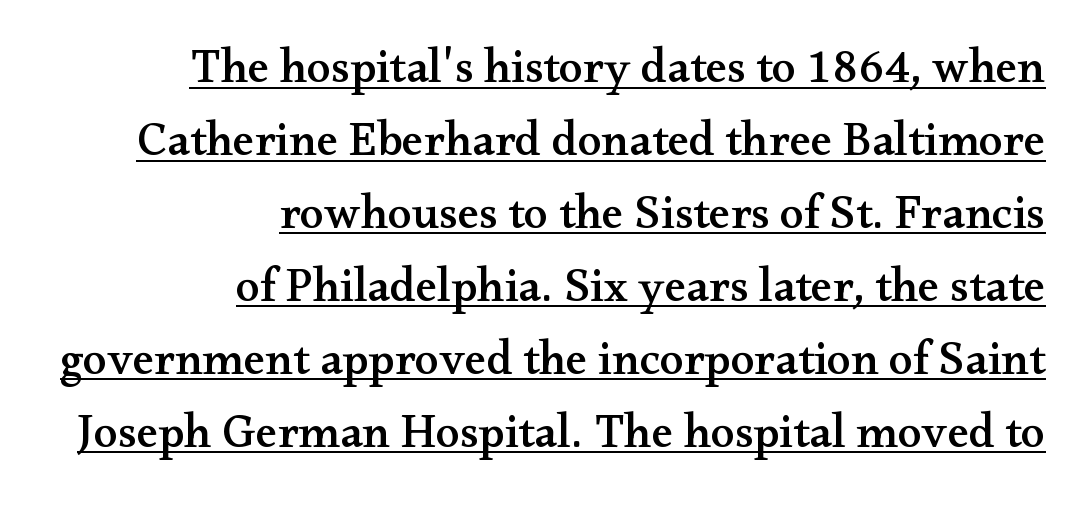
The face used here appears with an underline applied. Right-aligned paragraph, ragged on the left. The letterforms sit shoulder to shoulder at normal distance. Looks like regular typesetting: each glyph gets only the width it needs.
